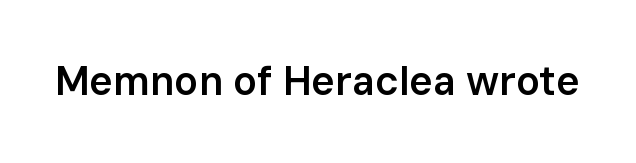
The rendering uses natural spacing where letterforms have individual widths. The area under the type is left untouched. Does the type have serifs? No, each stem ends abruptly. The specimen reads as upright at a glance. A somewhat darkened texture: the type is semibold rather than bold. You could call the tracking neutral — neither tight nor loose.
